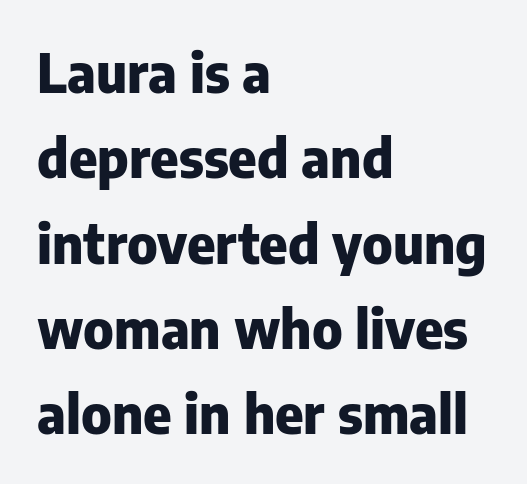
The image shows 54 px heavy sans-serif type, upright; set left-aligned, normal line spacing (1.58x), normal letter spacing, not underlined; low stroke contrast and a medium x-height.
